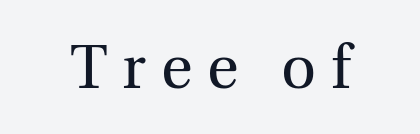
This is the regular roman posture of the typeface. Weight: regular or lighter. Unmarked baselines from the first word to the last. The passage shown is typeset with a serif family. A typesetter would call this proportional, since set widths differ per character.
